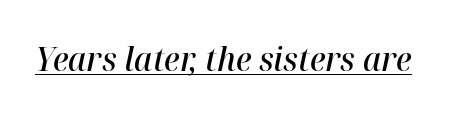
This rendering leaves character spacing at its baseline value. The passage shown is typed in a proportional face where columns would drift. Students, observe the line beneath the letters — that is underlining. This is oblique type, the kind used for emphasis or titles.
